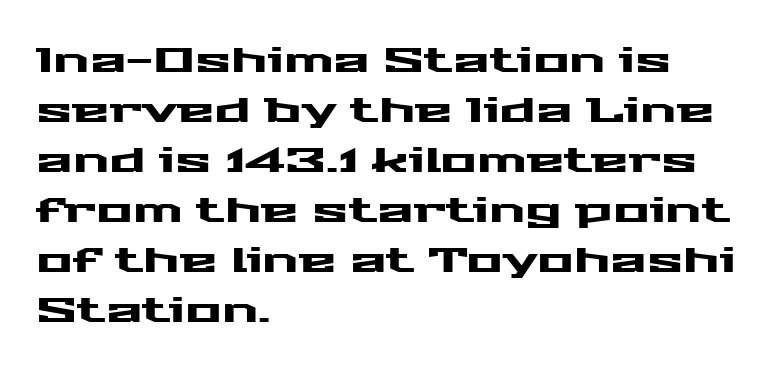
Q: Is the text italic (slanted)? A: No, it is upright.
Q: Is the typeface a serif or a sans-serif typeface? A: Sans-serif.
Q: Is the text underlined? A: No.
Q: How is the paragraph aligned? A: Left-aligned.
Q: Is the spacing between letters normal or unusually wide? A: Normal.
Q: Is the spacing between lines tight, normal or loose? A: Normal.
Q: Width (condensed, normal, or wide)? A: Wide.
Q: Stroke contrast? A: Medium.
Q: x-height? A: Medium.
Q: Monospaced? A: No.
